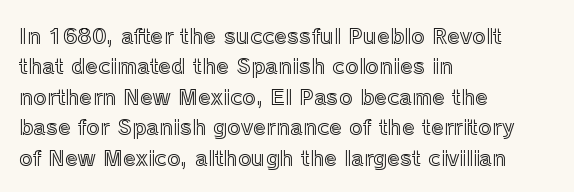
A bare baseline throughout the passage. This rendering uses left alignment, leaving the right contour irregular. Vertical strokes here are truly vertical. Glyph-to-glyph distance matches everyday printed text. If you measured baseline to baseline, you'd find a middling distance.
